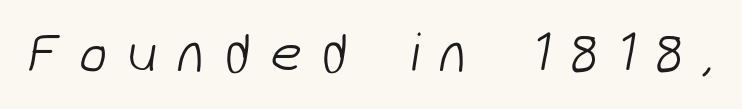
{"serif": "no", "bold": "no", "weight": "light", "width": "normal", "stroke_contrast": "low", "x_height": "medium", "monospaced": "no", "underline": "no", "letter_spacing": "wide", "letter_spacing_em": 0.35, "glyph_px": 56}
